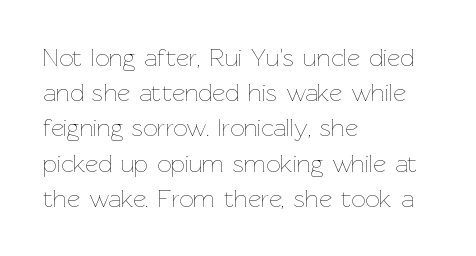
The image shows 25 px text type, upright; set left-aligned, normal line spacing (1.41x), normal letter spacing, not underlined.
